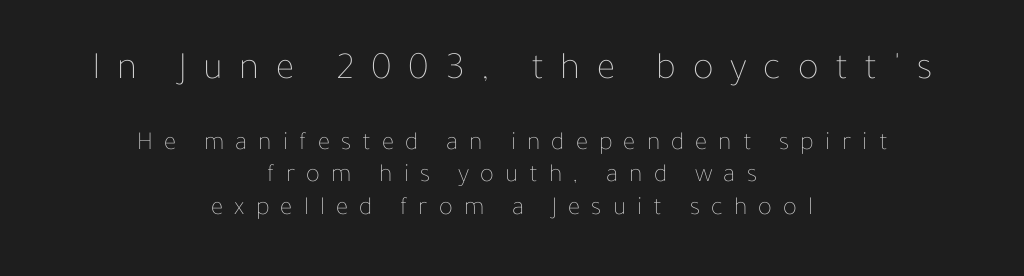
{"italic": "no", "bold": "no", "weight": "thin", "width": "normal", "stroke_contrast": "low", "x_height": "medium", "monospaced": "no", "underline": "no", "align": "center", "line_spacing": "normal", "line_spacing_ratio": 1.25, "letter_spacing": "wide", "letter_spacing_em": 0.43, "larger_block": "first", "size_ratio": 1.5, "glyph_px": 39}
